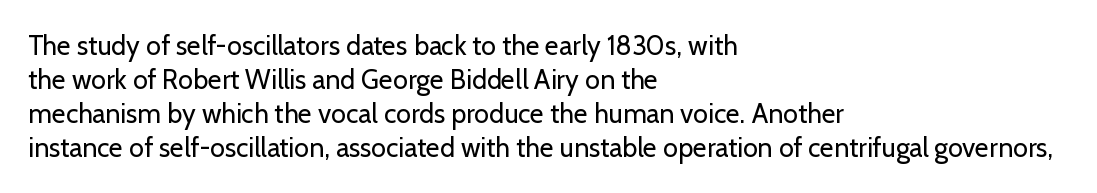
Q: Is the text bold? A: No.
Q: Is the text italic (slanted)? A: No, it is upright.
Q: Is the text underlined? A: No.
Q: How is the paragraph aligned? A: Left-aligned.
Q: Is the spacing between letters normal or unusually wide? A: Normal.
Q: Is the spacing between lines tight, normal or loose? A: Normal.
